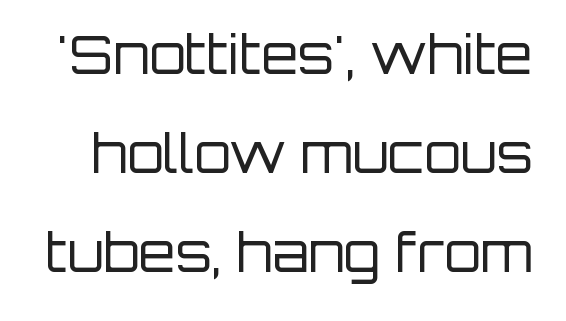
The image shows 53 px regular-weight sans-serif type, upright; set line spacing 1.87x, normal letter spacing, not underlined; low stroke contrast and a large x-height.
